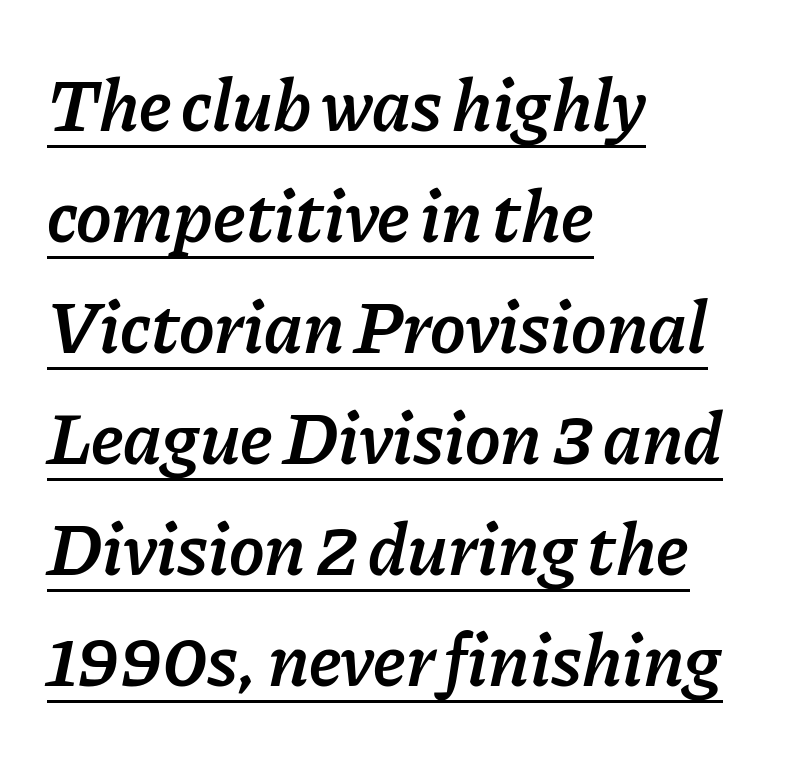
Q: Is the text bold? A: Semi-bold.
Q: Is the text italic (slanted)? A: Yes, it leans right by about 11 degrees.
Q: Is the text underlined? A: Yes.
Q: How is the paragraph aligned? A: Left-aligned.
Q: Is the spacing between letters normal or unusually wide? A: Normal.
Q: Is the spacing between lines tight, normal or loose? A: Normal.
Q: Width (condensed, normal, or wide)? A: Normal.
Q: Stroke contrast? A: Low.
Q: x-height? A: Medium.
Q: Monospaced? A: No.
